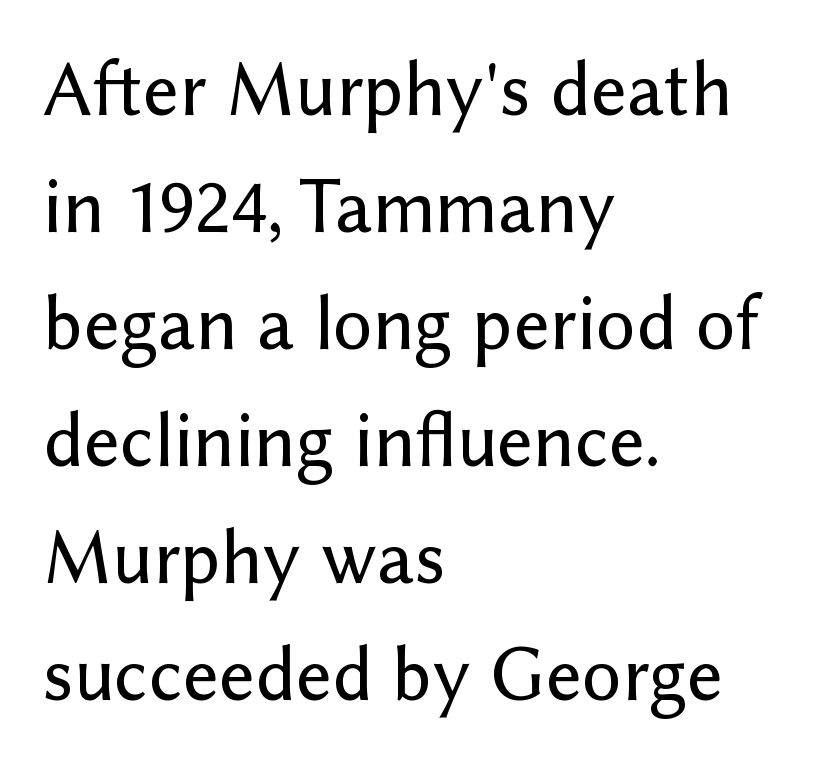
The image shows 78 px sans-serif type, upright; set left-aligned, normal line spacing (1.5x), normal letter spacing, not underlined; low stroke contrast and a medium x-height.
